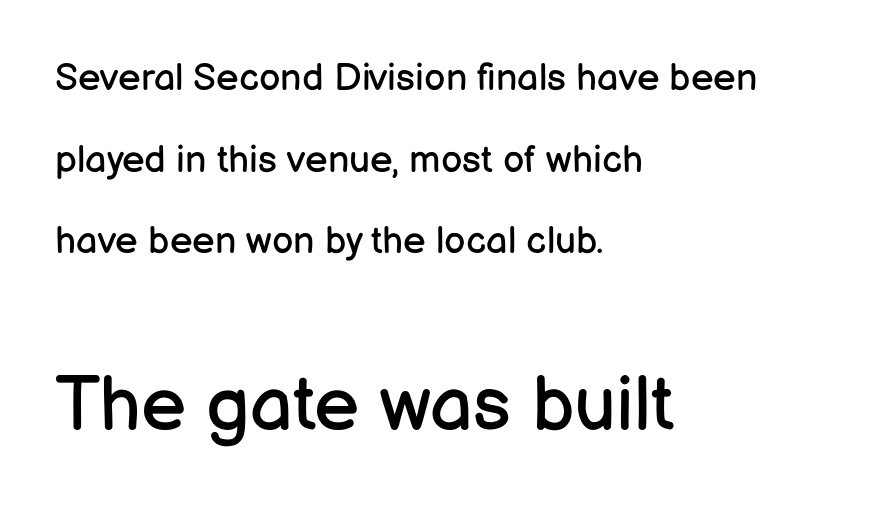
The ragged edge is on the right, which tells us the setting is flush left. Unmarked baselines from the first word to the last. Stem width sits at or under what a default text font uses. The line texture is even and compact thanks to regular tracking. Looks like regular typesetting: each glyph gets only the width it needs. In terms of posture, this sample is upright.
